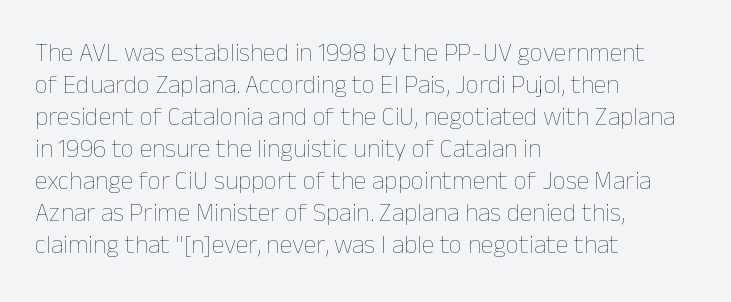
The image shows 26 px text type, upright; set left-aligned, line spacing 1.23x, normal letter spacing, not underlined.
